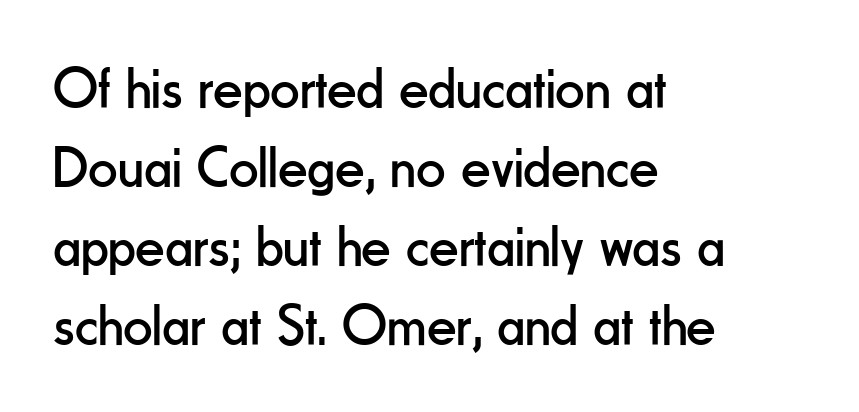
Q: Is the text bold? A: No.
Q: Is the text italic (slanted)? A: No, it is upright.
Q: Is the typeface a serif or a sans-serif typeface? A: Sans-serif.
Q: Is the text underlined? A: No.
Q: How is the paragraph aligned? A: Left-aligned.
Q: Is the spacing between letters normal or unusually wide? A: Normal.
Q: Is the spacing between lines tight, normal or loose? A: Normal.
Q: Width (condensed, normal, or wide)? A: Condensed.
Q: Stroke contrast? A: Low.
Q: x-height? A: Small.
Q: Monospaced? A: No.
